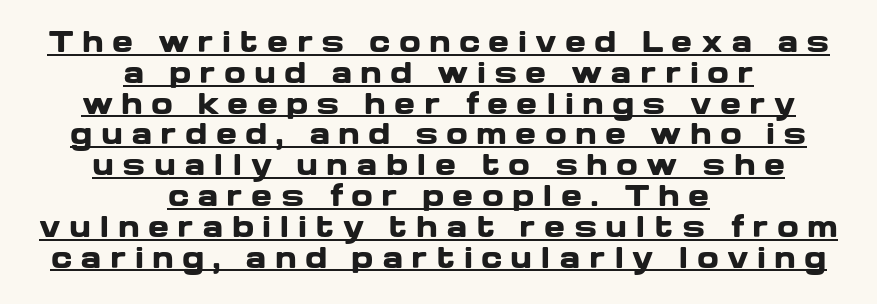
{"serif": "no", "italic": "no", "bold": "yes", "weight": "heavy", "width": "wide", "stroke_contrast": "low", "x_height": "medium", "monospaced": "no", "underline": "yes", "align": "center", "line_spacing": "tight", "line_spacing_ratio": 1.1, "letter_spacing": "wide", "letter_spacing_em": 0.29, "glyph_px": 28}
